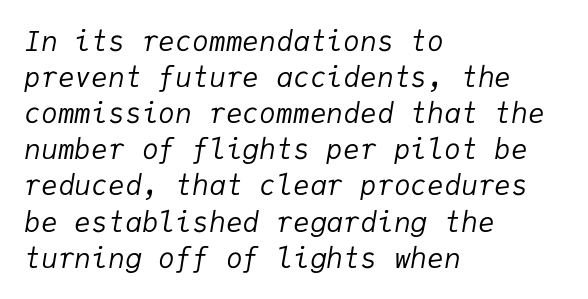
Q: Is the text bold? A: No.
Q: Is the text italic (slanted)? A: Yes, it leans right by about 9 degrees.
Q: Is the text underlined? A: No.
Q: How is the paragraph aligned? A: Left-aligned.
Q: Is the spacing between letters normal or unusually wide? A: Normal.
Q: Is the spacing between lines tight, normal or loose? A: Normal.
Q: Width (condensed, normal, or wide)? A: Normal.
Q: Stroke contrast? A: Low.
Q: x-height? A: Medium.
Q: Monospaced? A: Yes.
